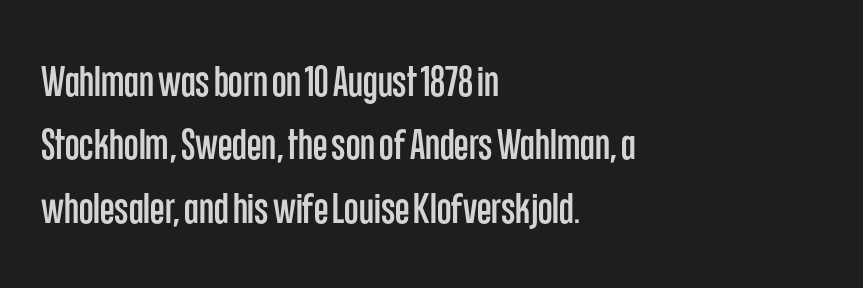
Q: Is the text italic (slanted)? A: No, it is upright.
Q: Is the typeface a serif or a sans-serif typeface? A: Sans-serif.
Q: Is the text underlined? A: No.
Q: How is the paragraph aligned? A: Left-aligned.
Q: Is the spacing between letters normal or unusually wide? A: Normal.
Q: Is the spacing between lines tight, normal or loose? A: Normal.
Q: Width (condensed, normal, or wide)? A: Condensed.
Q: Stroke contrast? A: Low.
Q: x-height? A: Large.
Q: Monospaced? A: No.
